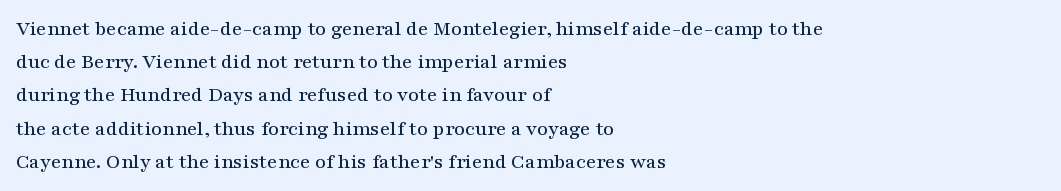
The tracking reads as untouched default to a designer's eye. Anything drawn beneath the words? Only blank space. Leading: standard. The lettering holds an erect, upright posture throughout.
